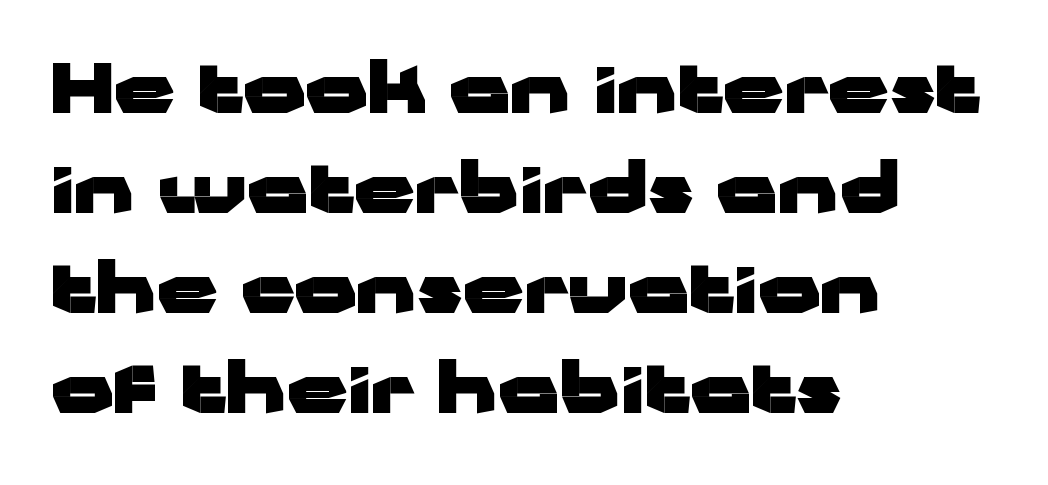
{"serif": "no", "italic": "no", "bold": "yes", "weight": "heavy", "width": "wide", "stroke_contrast": "low", "x_height": "medium", "monospaced": "no", "underline": "no", "align": "left", "line_spacing": "normal", "line_spacing_ratio": 1.47, "letter_spacing": "normal", "letter_spacing_em": 0.0, "glyph_px": 68}
